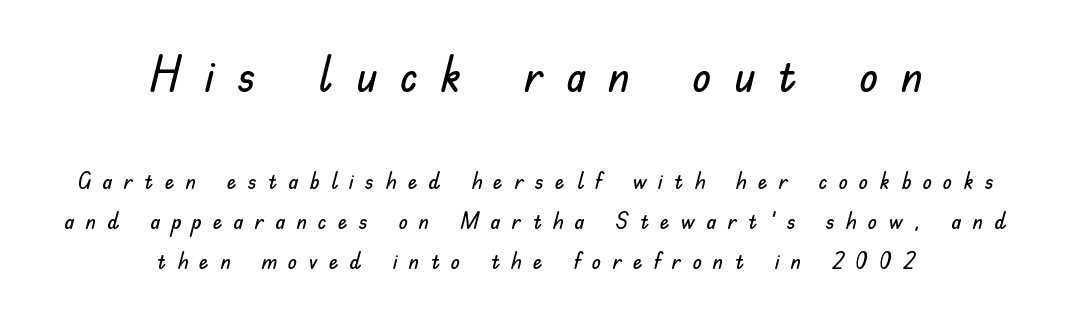
{"serif": "no", "width": "normal", "stroke_contrast": "low", "x_height": "small", "monospaced": "no", "underline": "no", "align": "center", "line_spacing": "normal", "line_spacing_ratio": 1.68, "letter_spacing": "wide", "letter_spacing_em": 0.47, "larger_block": "first", "size_ratio": 2.04, "glyph_px": 49}
